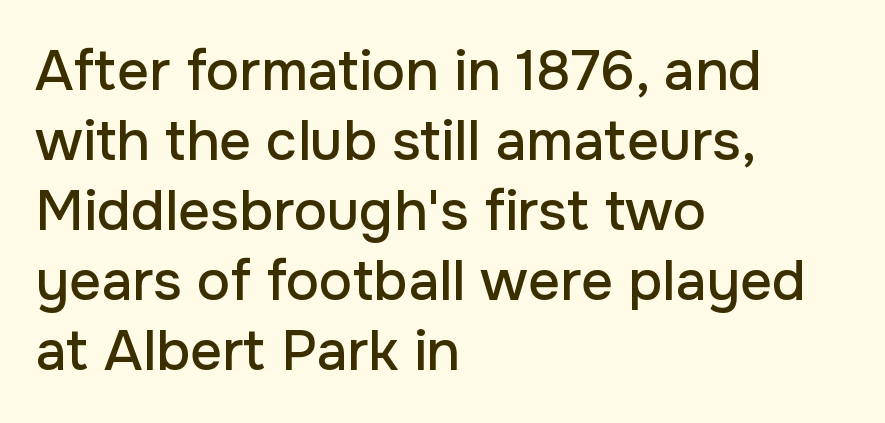
Q: Is the text italic (slanted)? A: No, it is upright.
Q: Is the typeface a serif or a sans-serif typeface? A: Sans-serif.
Q: Is the text underlined? A: No.
Q: How is the paragraph aligned? A: Left-aligned.
Q: Is the spacing between letters normal or unusually wide? A: Normal.
Q: Is the spacing between lines tight, normal or loose? A: Normal.
Q: Width (condensed, normal, or wide)? A: Normal.
Q: Stroke contrast? A: Low.
Q: x-height? A: Medium.
Q: Monospaced? A: No.
